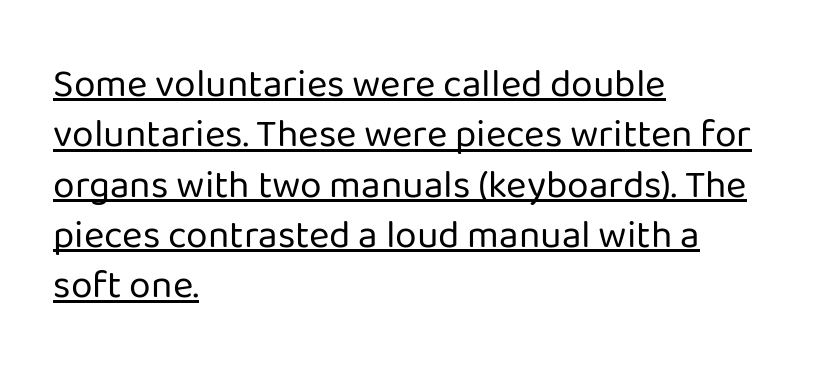
Q: Is the text bold? A: No.
Q: Is the text italic (slanted)? A: No, it is upright.
Q: Is the typeface a serif or a sans-serif typeface? A: Sans-serif.
Q: Is the text underlined? A: Yes.
Q: How is the paragraph aligned? A: Left-aligned.
Q: Is the spacing between letters normal or unusually wide? A: Normal.
Q: Is the spacing between lines tight, normal or loose? A: Normal.
Q: Width (condensed, normal, or wide)? A: Normal.
Q: Stroke contrast? A: Low.
Q: x-height? A: Medium.
Q: Monospaced? A: No.
